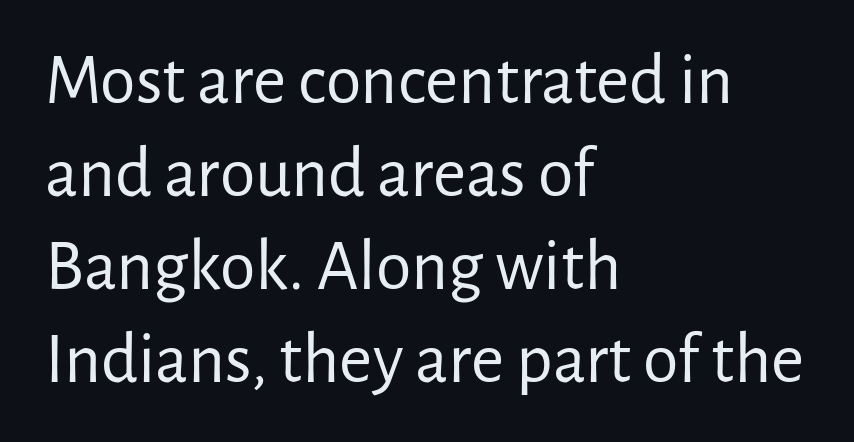
Q: Is the text bold? A: No.
Q: Is the text italic (slanted)? A: No, it is upright.
Q: Is the typeface a serif or a sans-serif typeface? A: Sans-serif.
Q: Is the text underlined? A: No.
Q: How is the paragraph aligned? A: Left-aligned.
Q: Is the spacing between letters normal or unusually wide? A: Normal.
Q: Is the spacing between lines tight, normal or loose? A: Normal.
Q: Width (condensed, normal, or wide)? A: Normal.
Q: Stroke contrast? A: Low.
Q: x-height? A: Medium.
Q: Monospaced? A: No.
